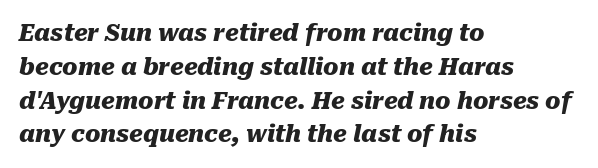
Normally led — the rows are evenly, conventionally spaced. Check under the words: just untouched page. Glyph-to-glyph distance matches everyday printed text. The lettering tilts uniformly, giving the passage an italic look. Visually the block forms a straight wall on the left and a jagged coastline on the right. Stroke thickness is high; the sample reads as a true bold.
